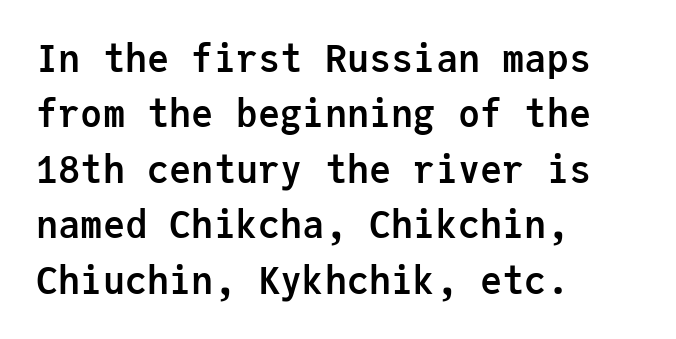
The image shows 37 px semibold sans-serif type, upright, monospaced; set left-aligned, normal line spacing (1.5x), normal letter spacing, not underlined; low stroke contrast and a medium x-height.
